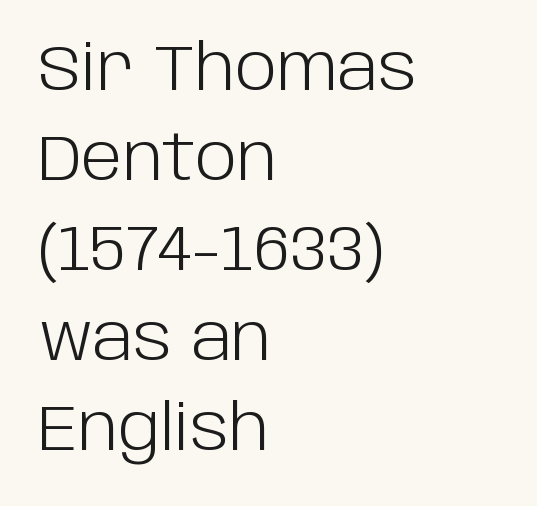
Compared with typical body copy, the letter spacing here is the same. Quick note: underline off. Layout note: lines flush left. A typesetter would call this proportional, since set widths differ per character.
